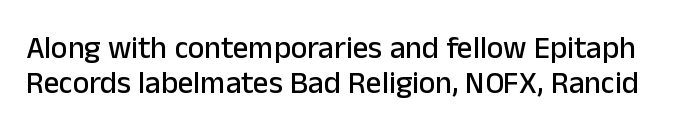
{"serif": "no", "italic": "no", "width": "normal", "stroke_contrast": "low", "x_height": "medium", "monospaced": "no", "underline": "no", "line_spacing": "tight", "line_spacing_ratio": 1.12, "letter_spacing": "normal", "letter_spacing_em": 0.0, "glyph_px": 31}
